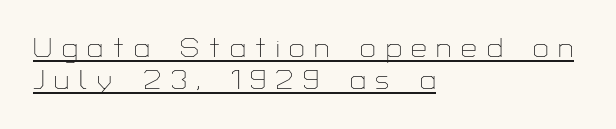
{"serif": "no", "italic": "no", "bold": "no", "weight": "thin", "width": "normal", "stroke_contrast": "low", "x_height": "medium", "monospaced": "no", "underline": "yes", "align": "left", "line_spacing": "tight", "line_spacing_ratio": 1.13, "letter_spacing": "wide", "letter_spacing_em": 0.35, "glyph_px": 28}
